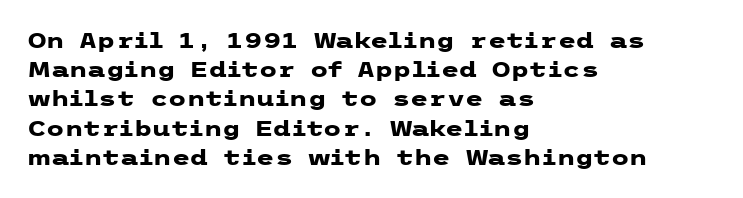
When letters stand straight like this, we call the style roman or upright. Line starts are locked; line ends wander. Quick note: underline off. Words appear dense and cohesive because spacing is normal. A normal amount of white space separates one row of letters from the next.
